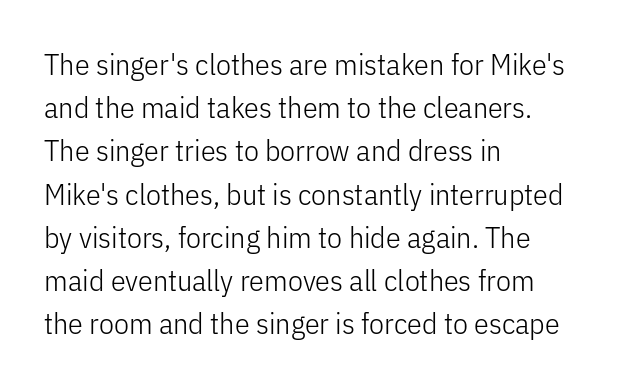
Upright lettering throughout. The space beneath each line is pristine and unruled. Honestly, the letter spacing is just normal — you wouldn't notice it. The designer went with a sans here, leaving each stem footless. Vertical stems look standard width or narrower in stroke.
